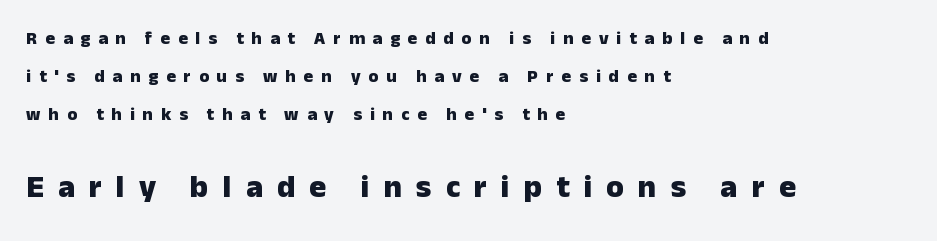
Unmarked baselines from the first word to the last. This sample uses expanded letter spacing, leaving extra air between glyphs. In CSS terms this would be text-align: left. This sample uses a sans-serif face. If you squint, the bottom block still reads clearly — it's the larger of the two. Bold? Absolutely — the strokes are thick and heavy.
